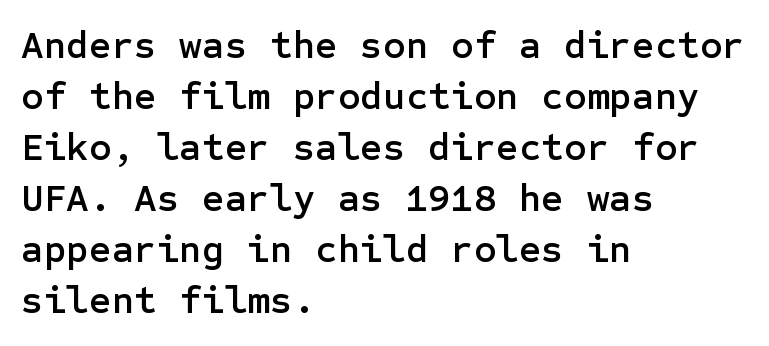
Q: Is the text italic (slanted)? A: No, it is upright.
Q: Is the typeface a serif or a sans-serif typeface? A: Sans-serif.
Q: Is the text underlined? A: No.
Q: How is the paragraph aligned? A: Left-aligned.
Q: Is the spacing between letters normal or unusually wide? A: Normal.
Q: Is the spacing between lines tight, normal or loose? A: Normal.
Q: Width (condensed, normal, or wide)? A: Normal.
Q: Stroke contrast? A: Low.
Q: x-height? A: Medium.
